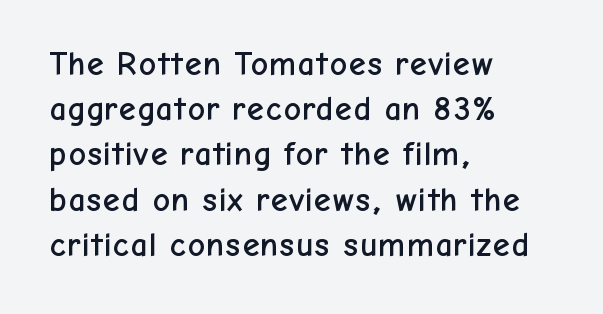
The image shows 34 px sans-serif type, upright; set left-aligned, normal line spacing (1.33x), normal letter spacing, not underlined; low stroke contrast and a medium x-height.
